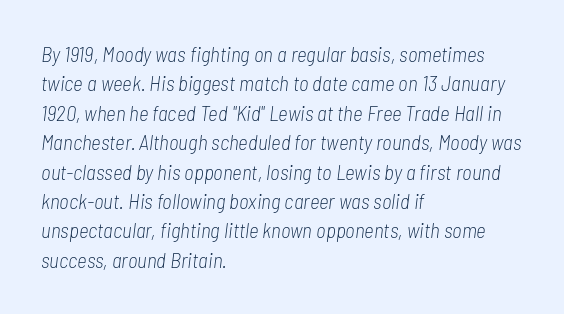
The image shows 21 px text type, italic (leaning right); set left-aligned, normal line spacing (1.4x), normal letter spacing, not underlined.
